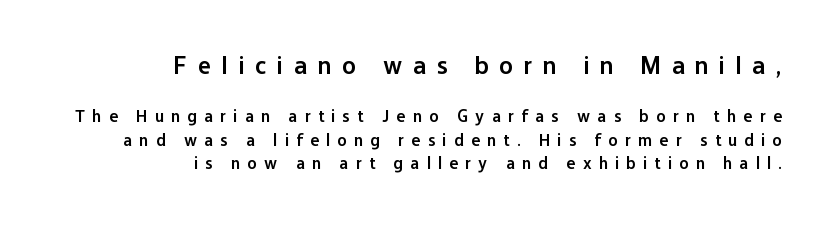
{"italic": "no", "bold": "semi", "underline": "no", "align": "right", "line_spacing": "normal", "line_spacing_ratio": 1.37, "letter_spacing": "wide", "letter_spacing_em": 0.43, "larger_block": "first", "size_ratio": 1.47, "glyph_px": 25}
